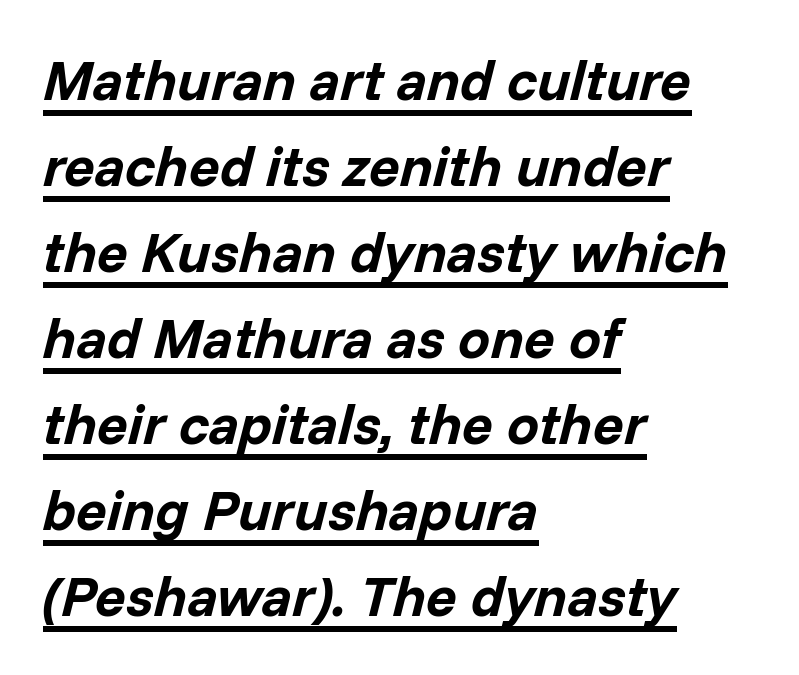
The image shows 57 px bold type, italic (leaning right); set left-aligned, normal line spacing (1.51x), normal letter spacing, underlined; low stroke contrast and a medium x-height.
